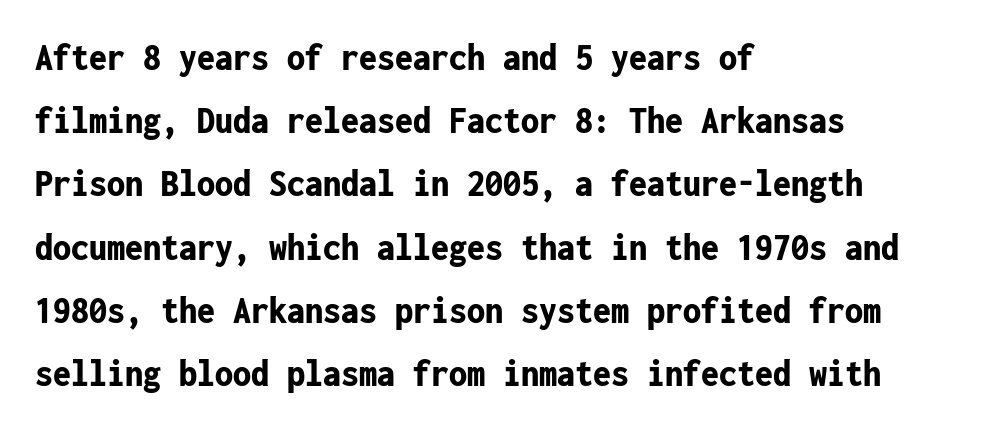
In CSS terms this would be text-align: left. Does the weight exceed regular? Yes, all the way to bold. Standard letterfit; no display-style spreading of the glyphs. Quick note: interline space is typical.
